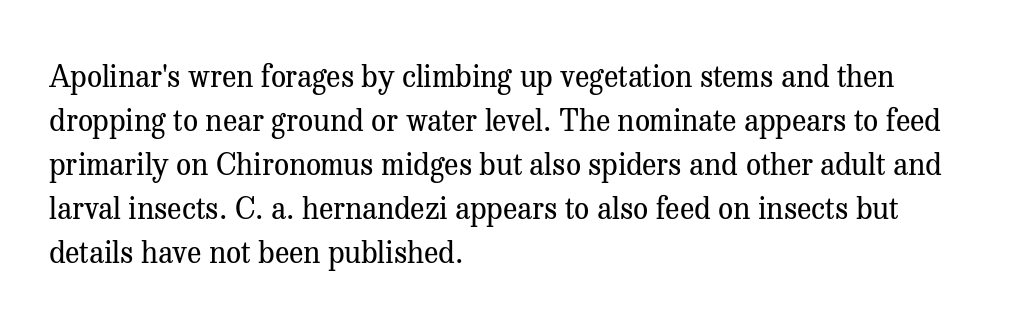
The image shows 30 px regular-weight serif type, upright; set left-aligned, normal line spacing (1.47x), normal letter spacing, not underlined; medium stroke contrast and a medium x-height.
